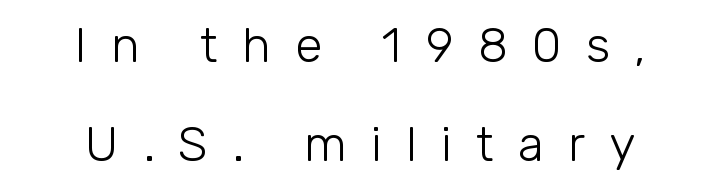
The image shows 49 px light sans-serif type, upright; set centered, loose line spacing (2.02x), unusually wide letter spacing (+0.49 em), not underlined; low stroke contrast and a medium x-height.
